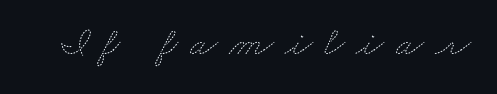
Q: Is the text bold? A: No.
Q: Is the text underlined? A: No.
Q: Is the spacing between letters normal or unusually wide? A: Unusually wide.
Q: Width (condensed, normal, or wide)? A: Wide.
Q: Stroke contrast? A: Medium.
Q: x-height? A: Small.
Q: Monospaced? A: No.
